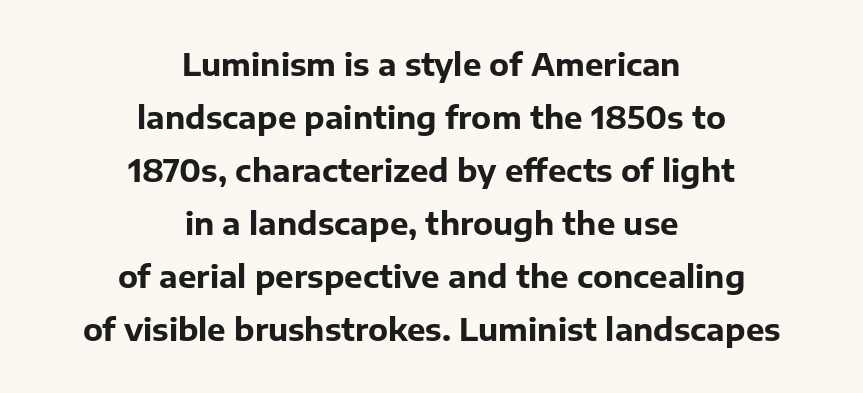
Q: Is the text bold? A: Yes.
Q: Is the text italic (slanted)? A: No, it is upright.
Q: Is the typeface a serif or a sans-serif typeface? A: Sans-serif.
Q: Is the text underlined? A: No.
Q: How is the paragraph aligned? A: Centered.
Q: Is the spacing between letters normal or unusually wide? A: Normal.
Q: Width (condensed, normal, or wide)? A: Normal.
Q: Stroke contrast? A: Low.
Q: x-height? A: Medium.
Q: Monospaced? A: No.
